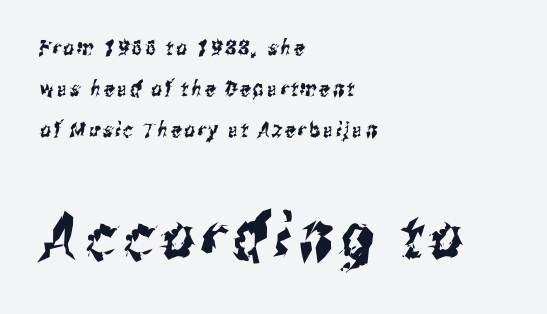
{"serif": "no", "width": "condensed", "stroke_contrast": "medium", "x_height": "medium", "monospaced": "no", "underline": "no", "align": "left", "line_spacing": "loose", "line_spacing_ratio": 1.95, "larger_block": "second", "size_ratio": 2.95, "glyph_px": 62}
